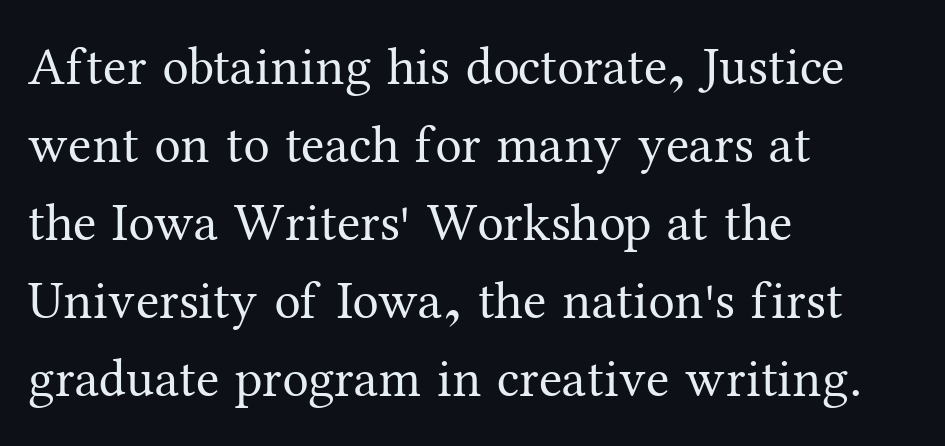
Q: Is the text bold? A: No.
Q: Is the text italic (slanted)? A: No, it is upright.
Q: Is the typeface a serif or a sans-serif typeface? A: Serif.
Q: Is the text underlined? A: No.
Q: How is the paragraph aligned? A: Left-aligned.
Q: Is the spacing between letters normal or unusually wide? A: Normal.
Q: Is the spacing between lines tight, normal or loose? A: Normal.
Q: Width (condensed, normal, or wide)? A: Normal.
Q: Stroke contrast? A: Medium.
Q: x-height? A: Medium.
Q: Monospaced? A: No.
